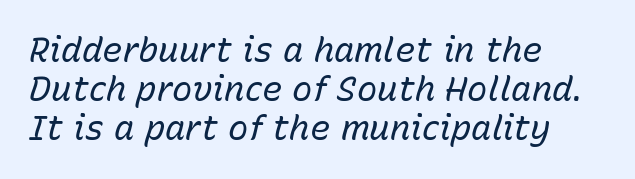
Q: Is the text bold? A: No.
Q: Is the text italic (slanted)? A: Yes, it leans right by about 15 degrees.
Q: Is the text underlined? A: No.
Q: How is the paragraph aligned? A: Left-aligned.
Q: Is the spacing between letters normal or unusually wide? A: Normal.
Q: Is the spacing between lines tight, normal or loose? A: Tight.
Q: Width (condensed, normal, or wide)? A: Normal.
Q: Stroke contrast? A: Low.
Q: x-height? A: Medium.
Q: Monospaced? A: No.
